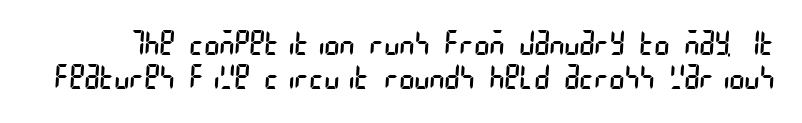
The image shows 32 px regular-weight, condensed sans-serif type; set tight line spacing (1.05x), normal letter spacing, not underlined; low stroke contrast and a large x-height.
